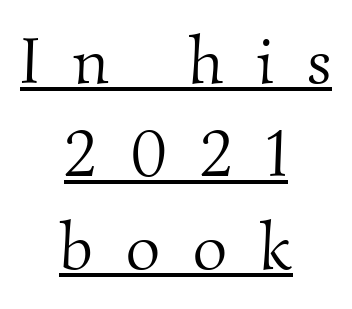
{"serif": "yes", "bold": "no", "weight": "light", "width": "normal", "stroke_contrast": "medium", "x_height": "small", "monospaced": "no", "underline": "yes", "align": "center", "line_spacing": "normal", "line_spacing_ratio": 1.41, "letter_spacing": "wide", "letter_spacing_em": 0.5, "glyph_px": 66}
